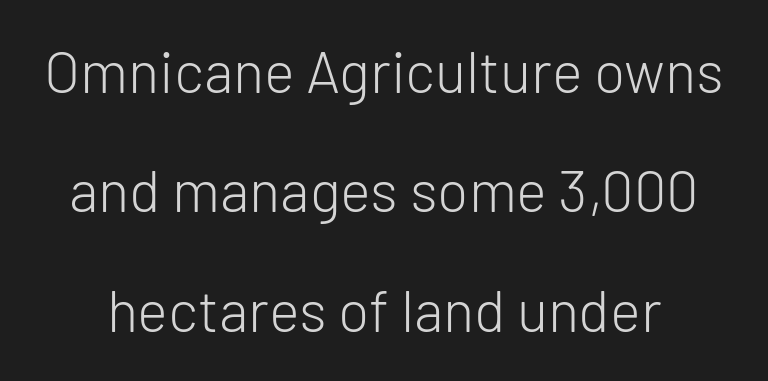
Words appear dense and cohesive because spacing is normal. Stroke thickness stays within the range of a standard reading face or lighter. Looks like regular typesetting: each glyph gets only the width it needs. Are there feet on the stems? There aren't — it's a sans.
